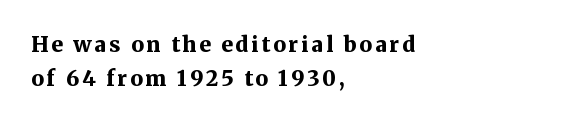
The image shows 21 px bold type, upright; set left-aligned, normal line spacing (1.64x), not underlined.
